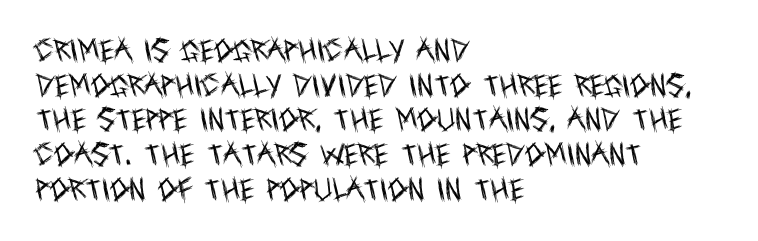
Q: Is the text bold? A: No.
Q: Is the text italic (slanted)? A: No, it is upright.
Q: Is the text underlined? A: No.
Q: How is the paragraph aligned? A: Left-aligned.
Q: Is the spacing between letters normal or unusually wide? A: Normal.
Q: Is the spacing between lines tight, normal or loose? A: Normal.
